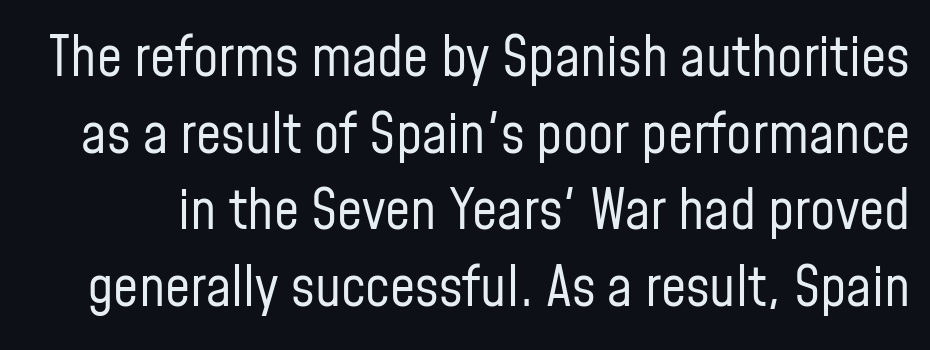
{"serif": "no", "italic": "no", "bold": "no", "weight": "regular", "width": "condensed", "stroke_contrast": "low", "x_height": "medium", "monospaced": "no", "underline": "no", "line_spacing": "normal", "line_spacing_ratio": 1.37, "letter_spacing": "normal", "letter_spacing_em": 0.0, "glyph_px": 56}
